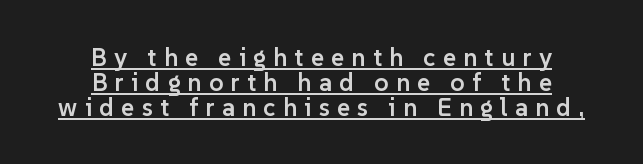
Q: Is the text bold? A: Semi-bold.
Q: Is the text italic (slanted)? A: No, it is upright.
Q: Is the text underlined? A: Yes.
Q: How is the paragraph aligned? A: Centered.
Q: Is the spacing between letters normal or unusually wide? A: Unusually wide.
Q: Is the spacing between lines tight, normal or loose? A: Tight.
